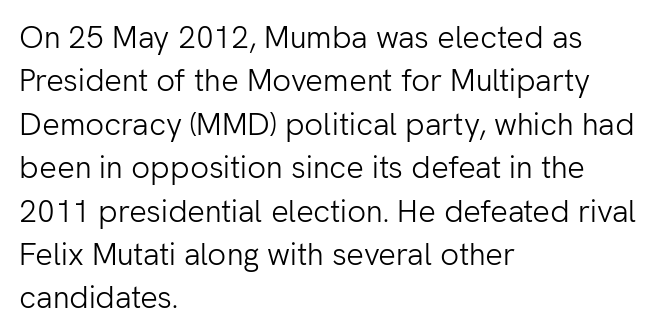
Compared with a centered layout, this one pins lines to the left instead. On a weight scale, this lands at 450 or below. The letters stand upright; this is a roman face. The string is rendered with underlining switched off.
